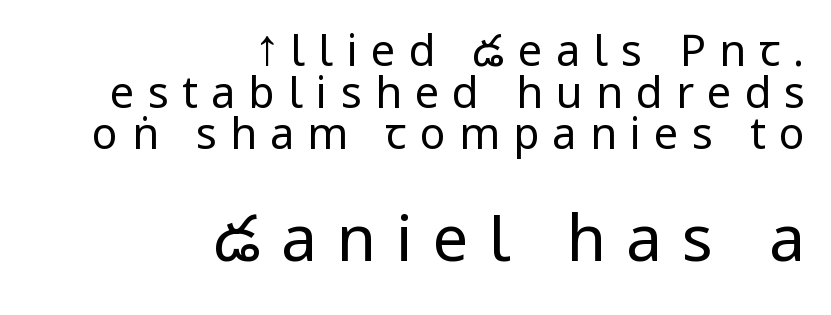
Q: Is the text bold? A: No.
Q: Is the text italic (slanted)? A: No, it is upright.
Q: Is the typeface a serif or a sans-serif typeface? A: Sans-serif.
Q: Is the text underlined? A: No.
Q: How is the paragraph aligned? A: Right-aligned.
Q: Is the spacing between letters normal or unusually wide? A: Unusually wide.
Q: Is the spacing between lines tight, normal or loose? A: Tight.
Q: Which block of text is set in a larger size, the first (top) or the second (bottom)? A: The second (bottom) one.
Q: Width (condensed, normal, or wide)? A: Condensed.
Q: Stroke contrast? A: Low.
Q: x-height? A: Large.
Q: Monospaced? A: No.
